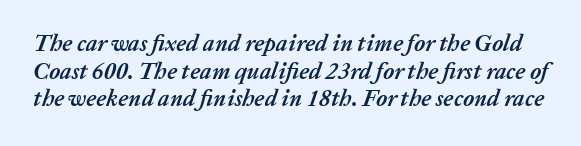
{"italic": "yes", "lean": "right", "slant_degrees": 20, "bold": "yes", "underline": "no", "line_spacing_ratio": 1.2, "letter_spacing": "normal", "letter_spacing_em": 0.0, "glyph_px": 23}
